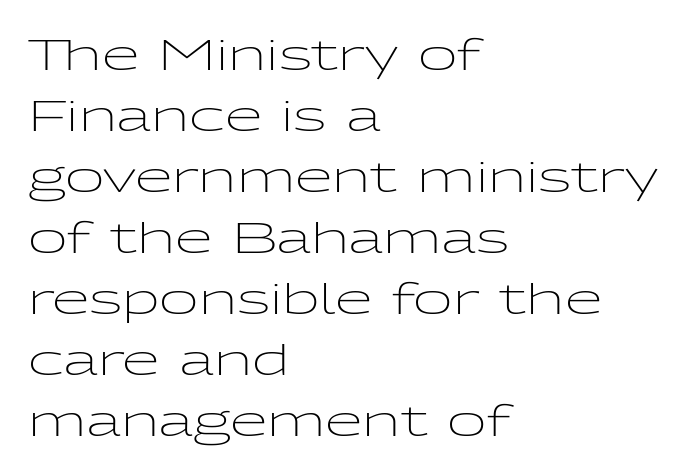
The image shows 43 px light, wide sans-serif type, upright; set left-aligned, normal line spacing (1.42x), normal letter spacing, not underlined; low stroke contrast and a medium x-height.
